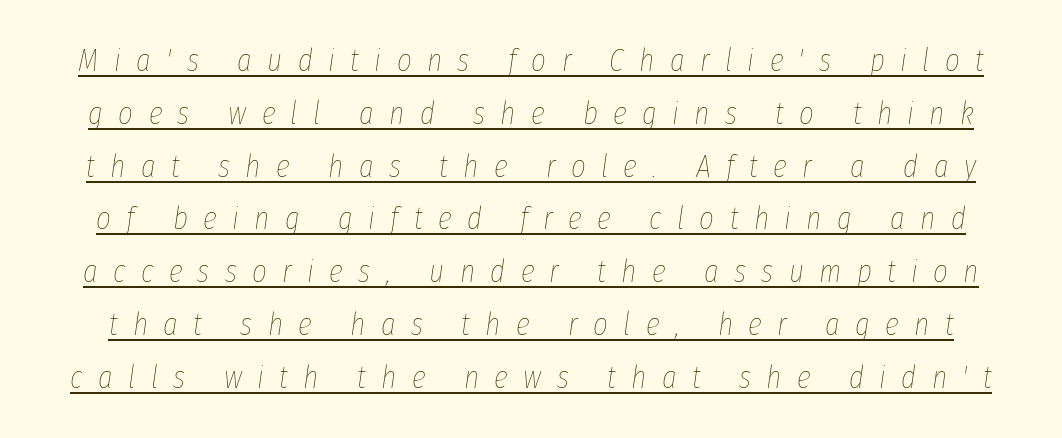
The image shows 32 px thin, condensed type, italic (leaning right); set normal line spacing (1.65x), unusually wide letter spacing (+0.48 em), underlined; low stroke contrast and a medium x-height.
